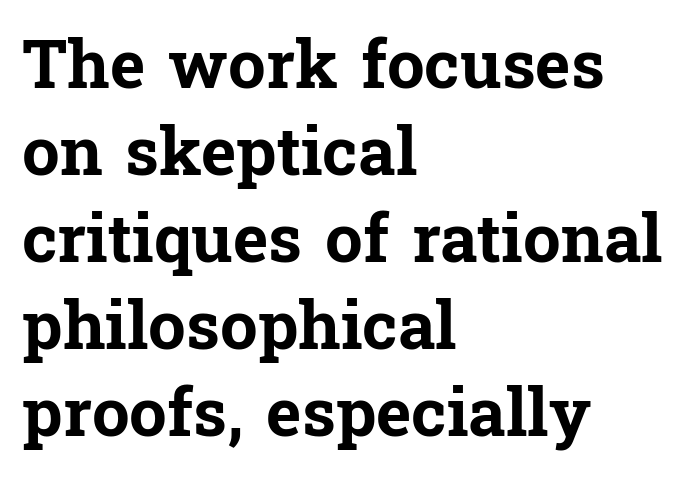
{"serif": "yes", "italic": "no", "bold": "yes", "weight": "bold", "width": "normal", "stroke_contrast": "low", "x_height": "medium", "monospaced": "no", "underline": "no", "align": "left", "line_spacing": "normal", "line_spacing_ratio": 1.3, "letter_spacing": "normal", "letter_spacing_em": 0.0, "glyph_px": 67}
